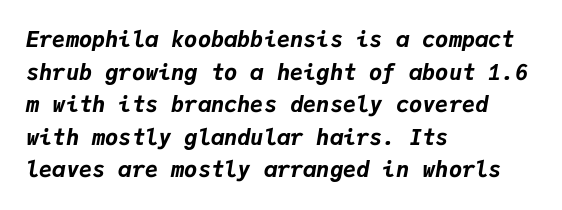
{"italic": "yes", "lean": "right", "slant_degrees": 9, "bold": "yes", "underline": "no", "align": "left", "line_spacing": "normal", "line_spacing_ratio": 1.48, "letter_spacing": "normal", "letter_spacing_em": 0.0, "glyph_px": 22}
